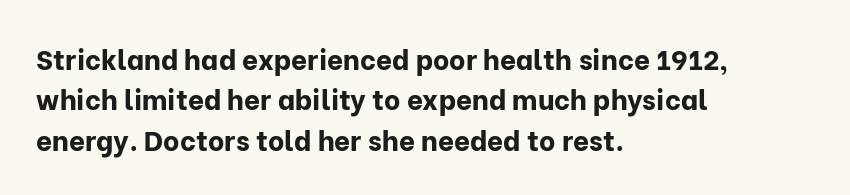
{"serif": "no", "italic": "no", "bold": "yes", "weight": "bold", "width": "normal", "stroke_contrast": "low", "x_height": "medium", "monospaced": "no", "underline": "no", "align": "left", "line_spacing": "normal", "line_spacing_ratio": 1.44, "letter_spacing": "normal", "letter_spacing_em": 0.0, "glyph_px": 28}
